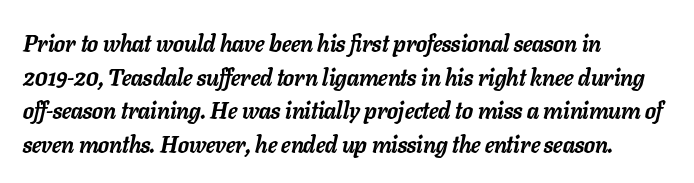
{"italic": "yes", "lean": "right", "slant_degrees": 11, "bold": "yes", "underline": "no", "align": "left", "line_spacing": "normal", "line_spacing_ratio": 1.46, "letter_spacing": "normal", "letter_spacing_em": 0.0, "glyph_px": 23}
